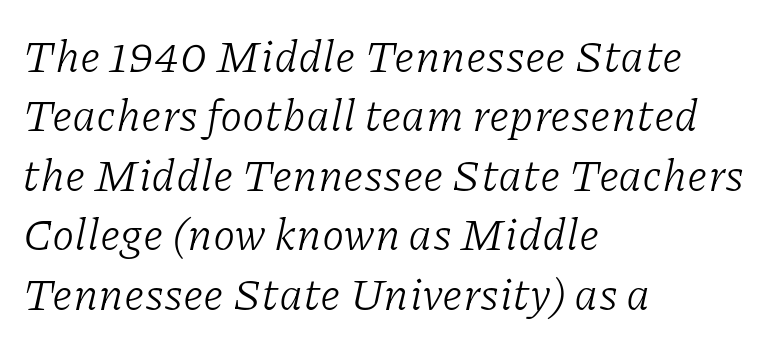
You can tell from the footed stems that serif type was used. The strokes carry an ordinary text weight at most. Rendered with sloped, italic letterforms. Think of a printed novel: that variable character pitch is what you see here. Nobody touched the tracking dial on this one. Quick note: interline space is typical.
